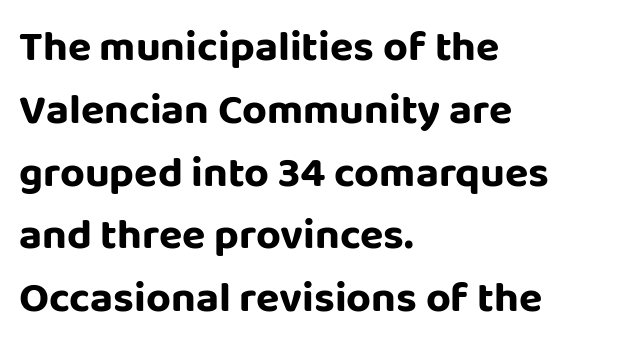
Leading matches the norm, producing a regular column. Letters rest on an invisible, unmarked baseline. Typographically, this falls in the sans-serif category. This sample uses an upright cut, with every glyph sitting square on the baseline.
